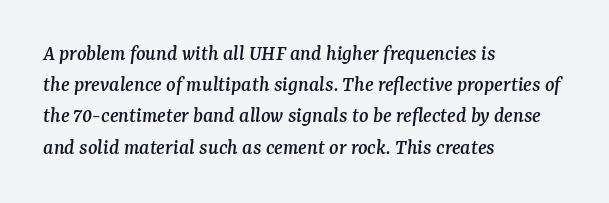
Q: Is the text italic (slanted)? A: Yes, it leans right by about 7 degrees.
Q: Is the text underlined? A: No.
Q: How is the paragraph aligned? A: Left-aligned.
Q: Is the spacing between letters normal or unusually wide? A: Normal.
Q: Is the spacing between lines tight, normal or loose? A: Normal.
